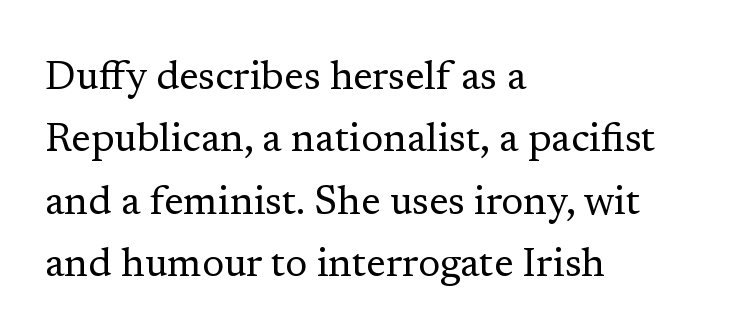
{"serif": "yes", "italic": "no", "bold": "no", "weight": "regular", "width": "normal", "stroke_contrast": "low", "x_height": "medium", "monospaced": "no", "underline": "no", "align": "left", "line_spacing": "normal", "line_spacing_ratio": 1.56, "letter_spacing": "normal", "letter_spacing_em": 0.0, "glyph_px": 40}
